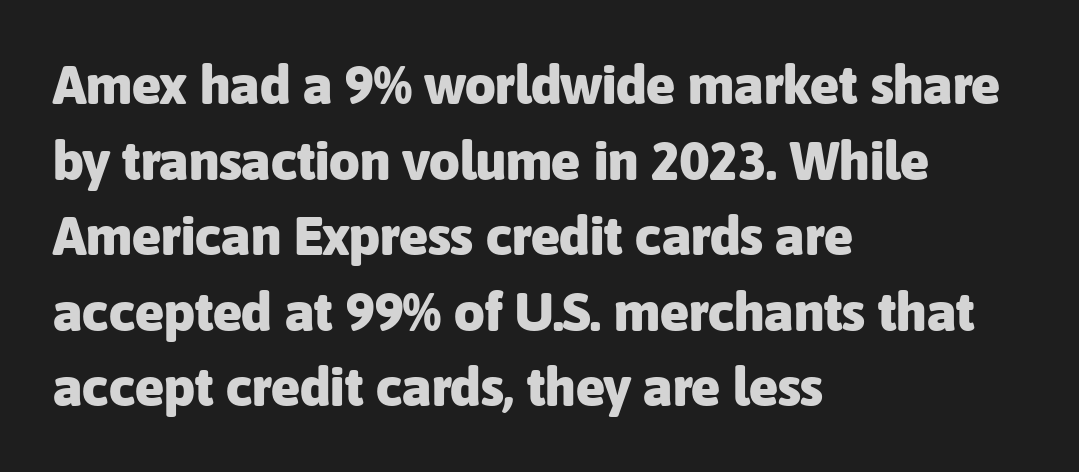
Weight check: bold — yes, fully. Nobody drew a line under any word here. These lines are rendered in a variable-pitch font. Observe the ordinary spacing: letters are neighbours, not strangers.
